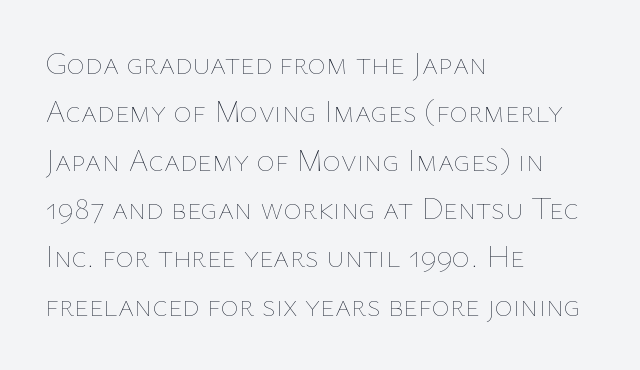
The image shows 31 px thin type, upright; set left-aligned, normal line spacing (1.56x), normal letter spacing, not underlined; low stroke contrast and a medium x-height.
